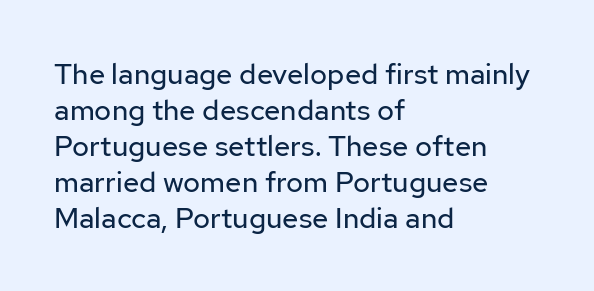
The rendering uses natural spacing where letterforms have individual widths. Any mark beneath the type? The region is blank. Which margin do the lines hug? The left one — the right edge is uneven. You can tell it's not italic because the verticals are truly vertical. These lines are composed in type without serifs.
